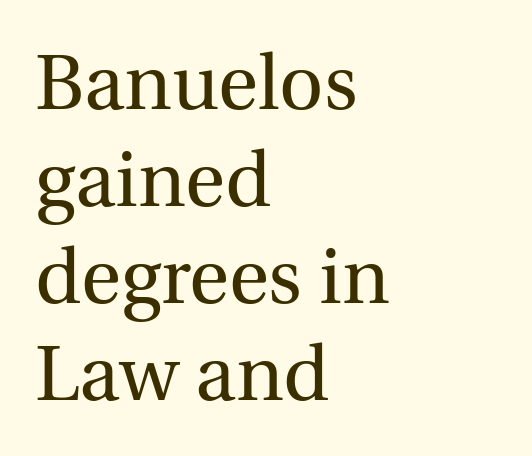
{"serif": "yes", "italic": "no", "bold": "no", "weight": "regular", "width": "normal", "x_height": "medium", "monospaced": "no", "underline": "no", "align": "left", "line_spacing": "normal", "line_spacing_ratio": 1.26, "letter_spacing": "normal", "letter_spacing_em": 0.0, "glyph_px": 77}
